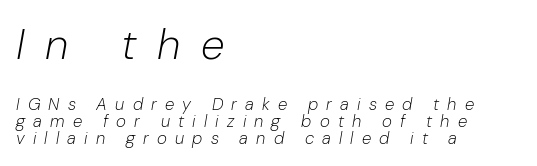
{"italic": "yes", "lean": "right", "slant_degrees": 10, "bold": "no", "weight": "light", "width": "normal", "stroke_contrast": "low", "x_height": "medium", "monospaced": "no", "underline": "no", "align": "left", "line_spacing": "tight", "line_spacing_ratio": 0.99, "letter_spacing": "wide", "letter_spacing_em": 0.48, "larger_block": "first", "size_ratio": 2.53, "glyph_px": 43}
